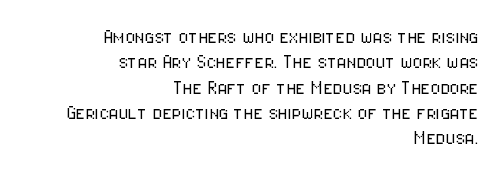
{"italic": "no", "bold": "no", "underline": "no", "align": "right", "line_spacing": "tight", "line_spacing_ratio": 1.15, "letter_spacing": "normal", "letter_spacing_em": 0.0, "glyph_px": 22}
